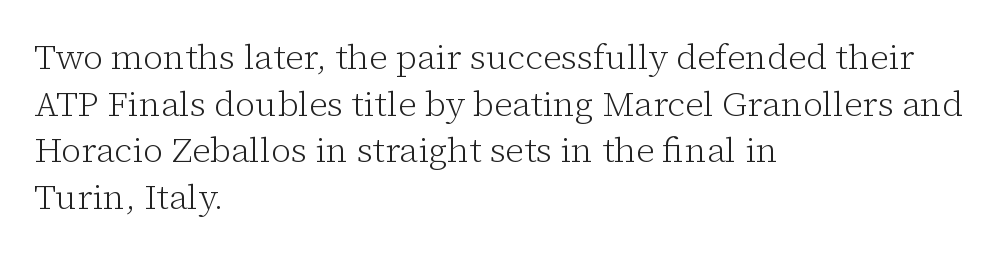
The foot of each line stays bare and open. This sample is left-justified, so line endings fall wherever the words run out. This rendering employs a face with finishing strokes, i.e., a serif. Notice how descenders clear the ascenders below comfortably — that's standard leading. On a weight scale, this lands at 450 or below.
